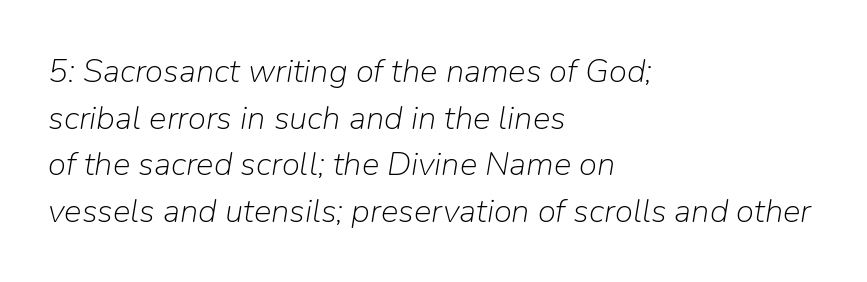
The image shows 33 px light type, italic (leaning right); set left-aligned, normal line spacing (1.41x), normal letter spacing, not underlined; low stroke contrast and a medium x-height.
